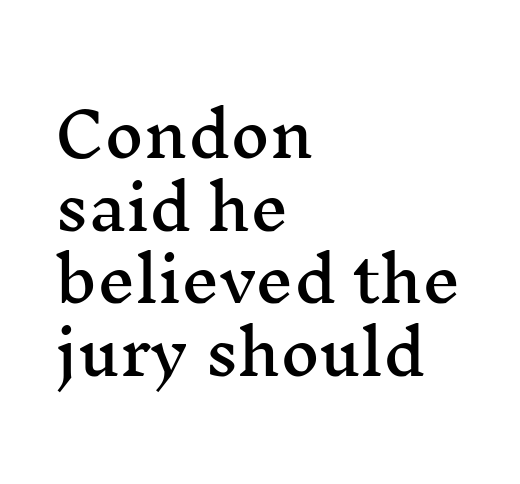
{"serif": "yes", "italic": "no", "width": "wide", "stroke_contrast": "medium", "x_height": "medium", "monospaced": "no", "underline": "no", "align": "left", "line_spacing_ratio": 1.21, "letter_spacing": "normal", "letter_spacing_em": 0.0, "glyph_px": 60}
